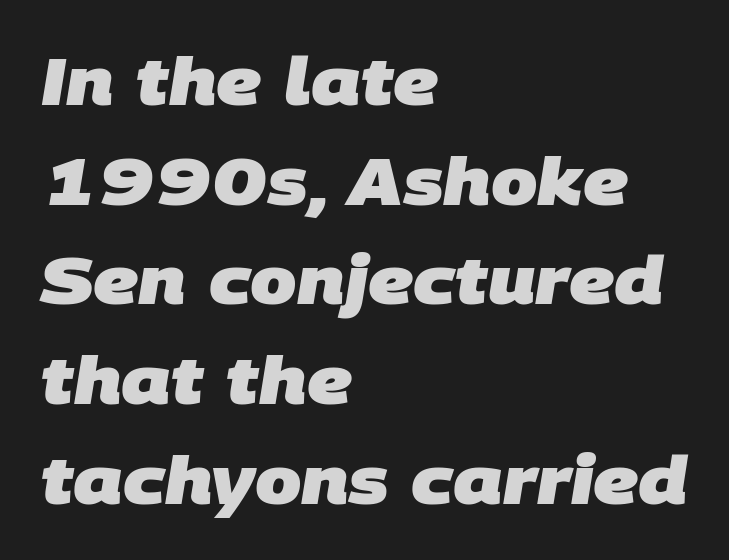
{"serif": "no", "bold": "yes", "weight": "heavy", "width": "normal", "stroke_contrast": "low", "x_height": "large", "monospaced": "no", "underline": "no", "align": "left", "line_spacing": "normal", "line_spacing_ratio": 1.51, "letter_spacing": "normal", "letter_spacing_em": 0.0, "glyph_px": 66}
